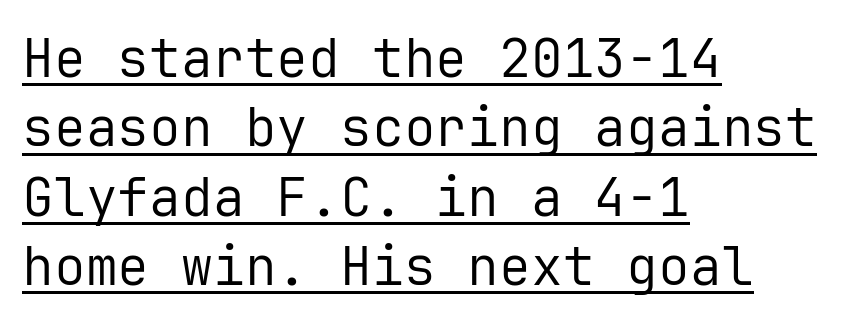
The image shows 53 px regular-weight sans-serif type, upright, monospaced; set left-aligned, normal line spacing (1.31x), normal letter spacing, underlined; low stroke contrast and a medium x-height.
